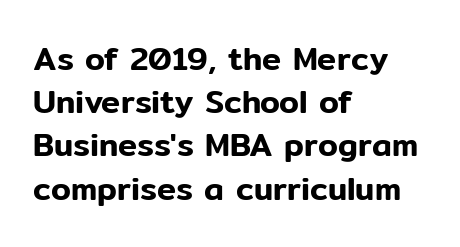
The image shows 32 px sans-serif type, upright; set left-aligned, normal line spacing (1.35x), normal letter spacing, not underlined; low stroke contrast and a medium x-height.
